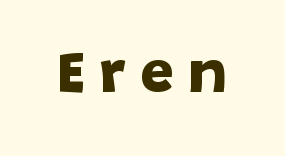
{"serif": "no", "bold": "yes", "weight": "bold", "width": "normal", "stroke_contrast": "low", "x_height": "large", "monospaced": "no", "underline": "no", "letter_spacing": "wide", "letter_spacing_em": 0.24, "glyph_px": 60}
